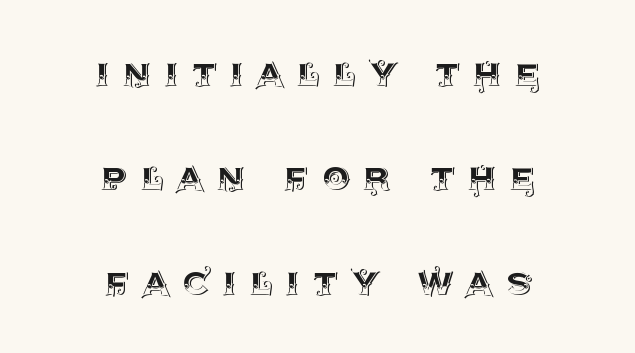
{"italic": "no", "width": "normal", "x_height": "large", "monospaced": "no", "underline": "no", "align": "center", "line_spacing": "loose", "line_spacing_ratio": 2.37, "letter_spacing": "wide", "letter_spacing_em": 0.3, "glyph_px": 44}
